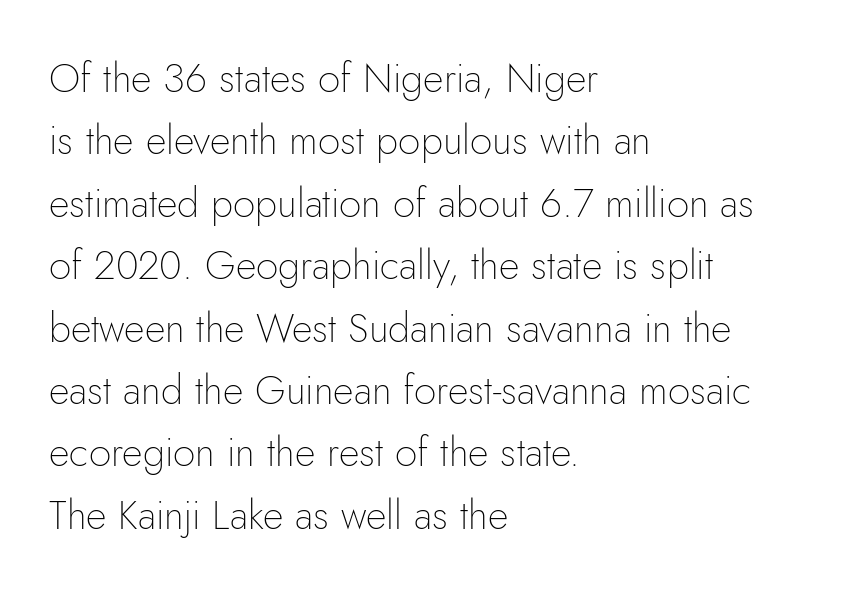
The image shows 40 px thin sans-serif type, upright; set left-aligned, normal line spacing (1.56x), normal letter spacing, not underlined; low stroke contrast and a small x-height.
